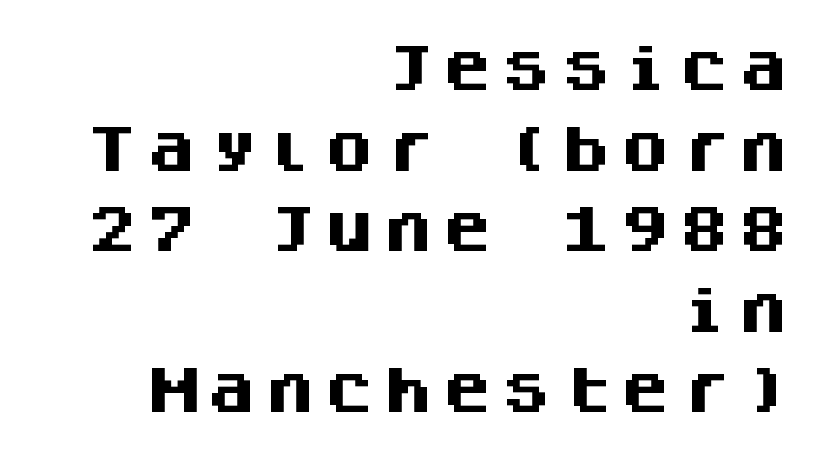
The rendering uses typewriter-style spacing with identical character cells. This is roman type, the default non-slanted kind. The designer went with a sans here, leaving each stem footless. Horizontal alignment here is rightward, an uncommon choice for prose. A typesetter would call this leading conventional body-copy spacing. Every letter is thick-stroked: bold, no question.
